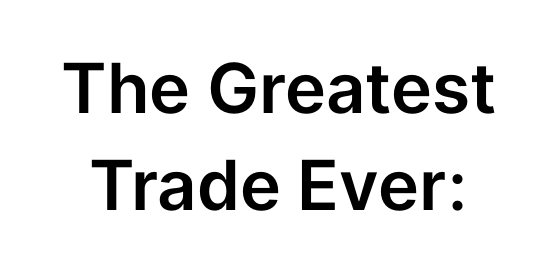
Q: Is the text italic (slanted)? A: No, it is upright.
Q: Is the typeface a serif or a sans-serif typeface? A: Sans-serif.
Q: Is the text underlined? A: No.
Q: Is the spacing between letters normal or unusually wide? A: Normal.
Q: Is the spacing between lines tight, normal or loose? A: Normal.
Q: Width (condensed, normal, or wide)? A: Normal.
Q: Stroke contrast? A: Low.
Q: x-height? A: Medium.
Q: Monospaced? A: No.
